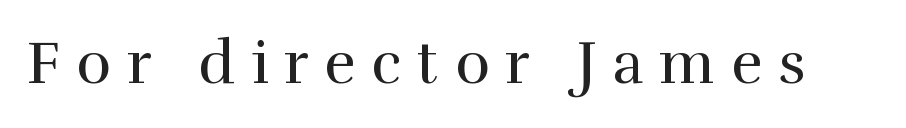
Q: Is the text bold? A: No.
Q: Is the text italic (slanted)? A: No, it is upright.
Q: Is the typeface a serif or a sans-serif typeface? A: Serif.
Q: Is the text underlined? A: No.
Q: Is the spacing between letters normal or unusually wide? A: Unusually wide.
Q: Width (condensed, normal, or wide)? A: Normal.
Q: x-height? A: Medium.
Q: Monospaced? A: No.
